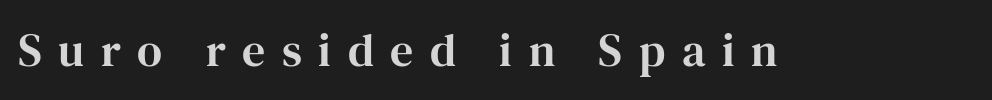
The image shows 46 px serif type, upright; set unusually wide letter spacing (+0.36 em), not underlined; high stroke contrast and a medium x-height.
